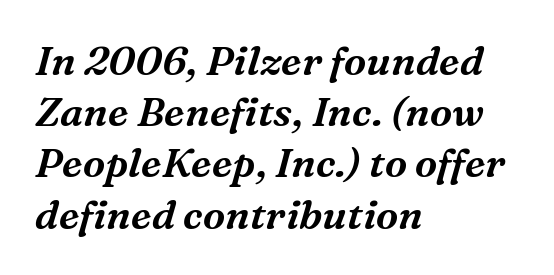
The image shows 40 px serif type, italic (leaning right); set left-aligned, normal line spacing (1.28x), normal letter spacing, not underlined; medium stroke contrast and a medium x-height.
